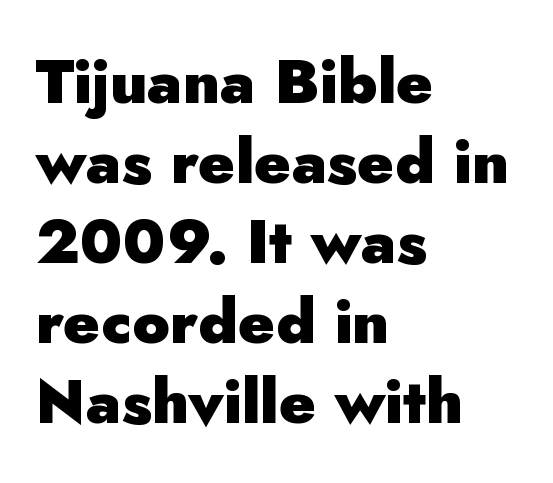
{"serif": "no", "italic": "no", "bold": "yes", "weight": "heavy", "width": "normal", "stroke_contrast": "low", "x_height": "small", "monospaced": "no", "underline": "no", "align": "left", "line_spacing": "normal", "line_spacing_ratio": 1.29, "letter_spacing": "normal", "letter_spacing_em": 0.0, "glyph_px": 62}
